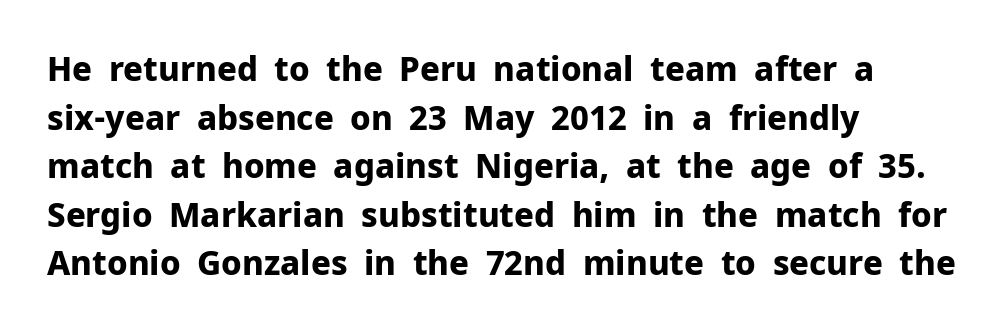
Note: no serifs on the glyphs. The letters stand straight up with perfectly vertical stems. Weight check: bold — yes, fully. The letters advance in unequal steps, a hallmark of proportional type.
